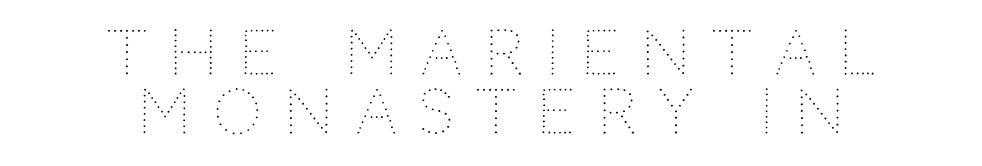
Q: Is the text bold? A: No.
Q: Is the text italic (slanted)? A: No, it is upright.
Q: Is the text underlined? A: No.
Q: How is the paragraph aligned? A: Centered.
Q: Is the spacing between letters normal or unusually wide? A: Unusually wide.
Q: Is the spacing between lines tight, normal or loose? A: Tight.
Q: Width (condensed, normal, or wide)? A: Normal.
Q: Stroke contrast? A: Medium.
Q: x-height? A: Large.
Q: Monospaced? A: No.
